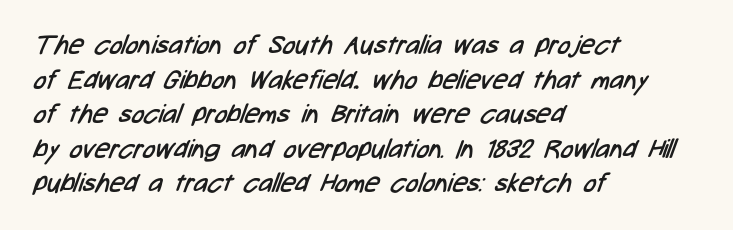
The image shows 26 px text type; set left-aligned, normal line spacing (1.33x), normal letter spacing, not underlined.
